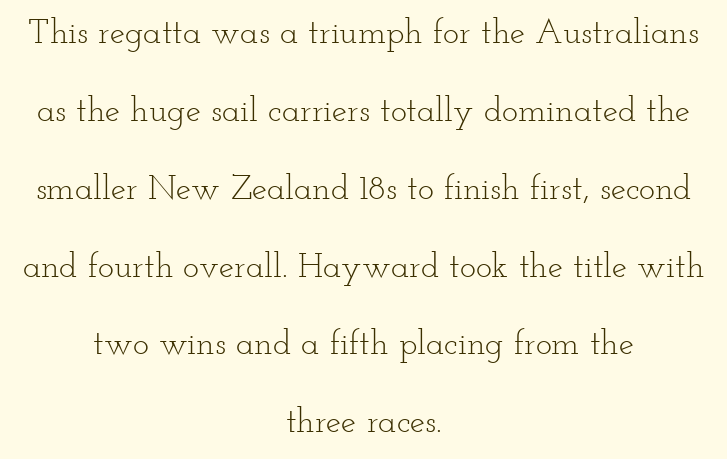
Q: Is the text bold? A: No.
Q: Is the text italic (slanted)? A: No, it is upright.
Q: Is the typeface a serif or a sans-serif typeface? A: Serif.
Q: Is the text underlined? A: No.
Q: How is the paragraph aligned? A: Centered.
Q: Is the spacing between letters normal or unusually wide? A: Normal.
Q: Is the spacing between lines tight, normal or loose? A: Loose.
Q: Width (condensed, normal, or wide)? A: Wide.
Q: Stroke contrast? A: Low.
Q: x-height? A: Small.
Q: Monospaced? A: No.
